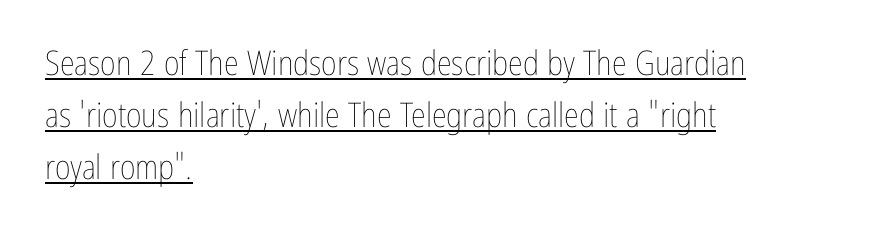
{"italic": "no", "bold": "no", "weight": "thin", "width": "condensed", "stroke_contrast": "low", "x_height": "medium", "monospaced": "no", "underline": "yes", "align": "left", "line_spacing": "normal", "line_spacing_ratio": 1.53, "letter_spacing": "normal", "letter_spacing_em": 0.0, "glyph_px": 34}
